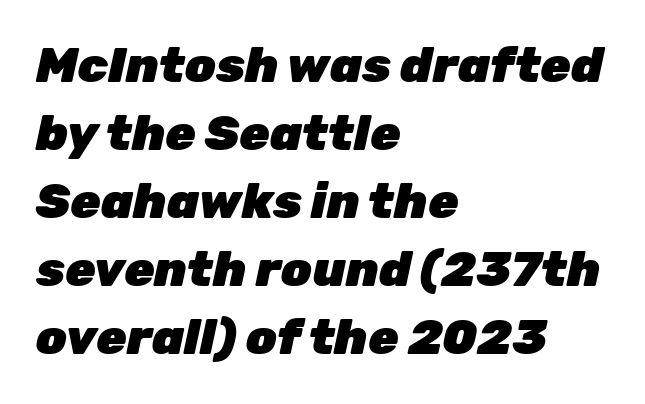
The image shows 49 px heavy type, italic (leaning right); set left-aligned, normal line spacing (1.39x), normal letter spacing, not underlined; low stroke contrast and a medium x-height.
